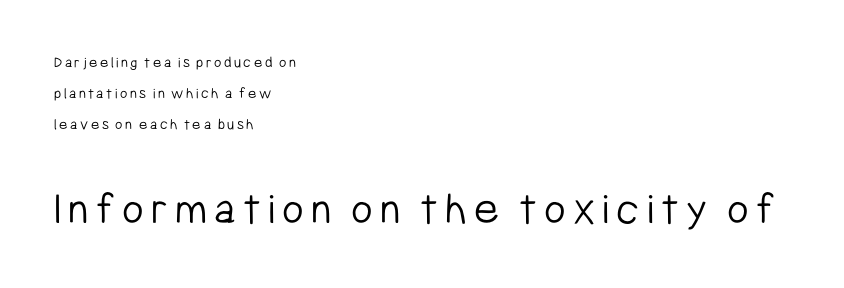
The image shows 47 px light, condensed sans-serif type, upright; set left-aligned, loose line spacing (1.95x), not underlined; the second (bottom) block is 2.94x larger; low stroke contrast and a medium x-height.
